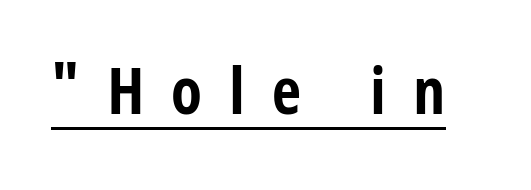
The image shows 64 px bold, condensed sans-serif type, upright; set unusually wide letter spacing (+0.42 em), underlined; low stroke contrast and a large x-height.
